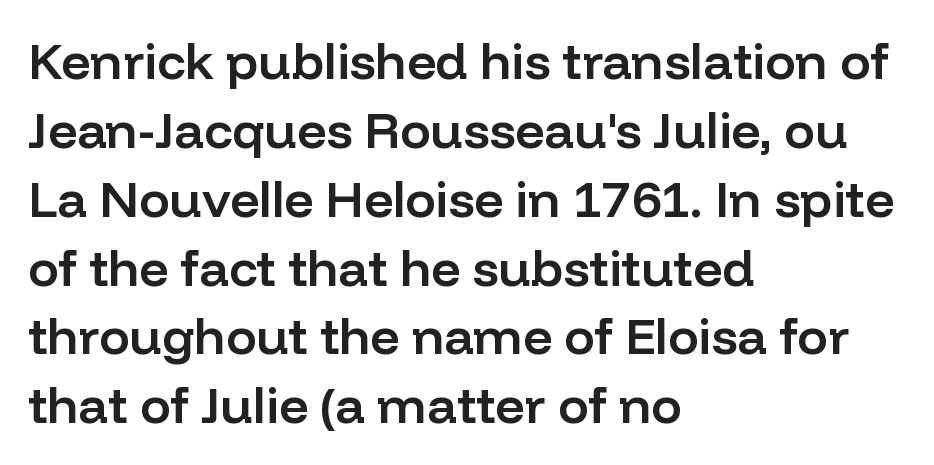
Q: Is the text bold? A: Semi-bold.
Q: Is the text italic (slanted)? A: No, it is upright.
Q: Is the typeface a serif or a sans-serif typeface? A: Sans-serif.
Q: Is the text underlined? A: No.
Q: How is the paragraph aligned? A: Left-aligned.
Q: Is the spacing between letters normal or unusually wide? A: Normal.
Q: Is the spacing between lines tight, normal or loose? A: Normal.
Q: Width (condensed, normal, or wide)? A: Normal.
Q: Stroke contrast? A: Low.
Q: x-height? A: Medium.
Q: Monospaced? A: No.
